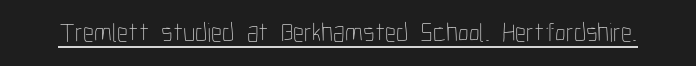
The image shows 27 px text type, upright; set normal letter spacing, underlined.
